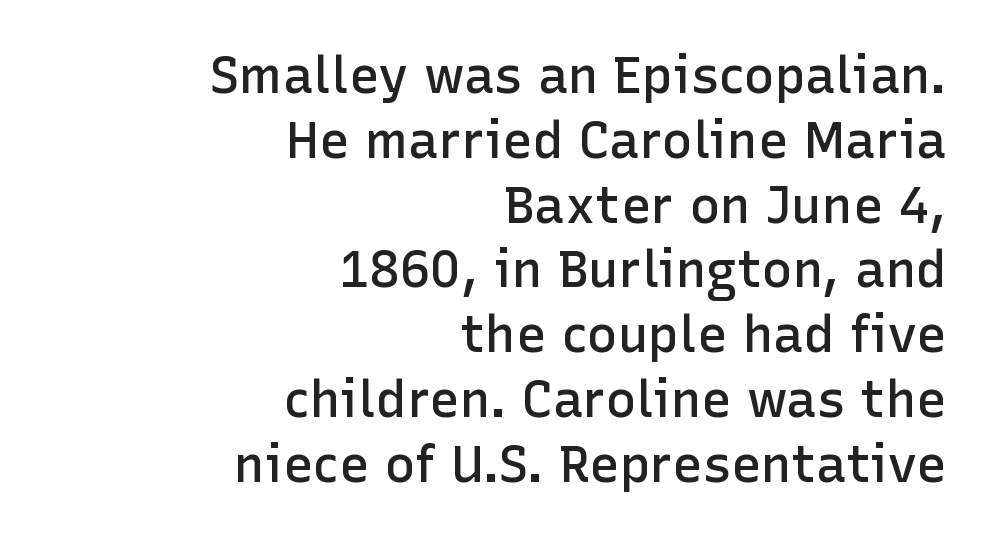
The image shows 51 px semibold sans-serif type, upright; set right-aligned, normal line spacing (1.27x), normal letter spacing, not underlined; low stroke contrast and a medium x-height.
